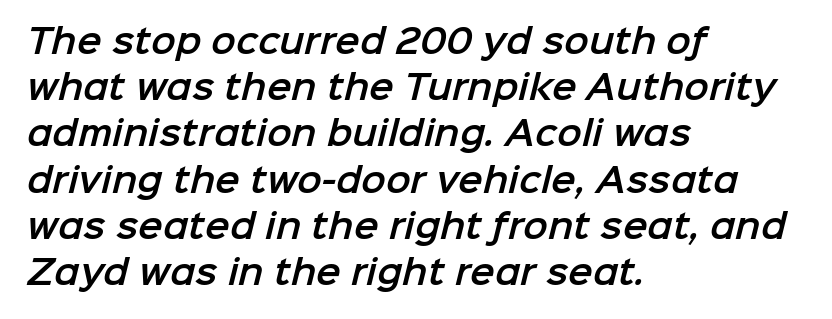
{"serif": "no", "width": "normal", "stroke_contrast": "low", "x_height": "medium", "monospaced": "no", "underline": "no", "align": "left", "line_spacing": "normal", "line_spacing_ratio": 1.4, "letter_spacing": "normal", "letter_spacing_em": 0.0, "glyph_px": 33}
